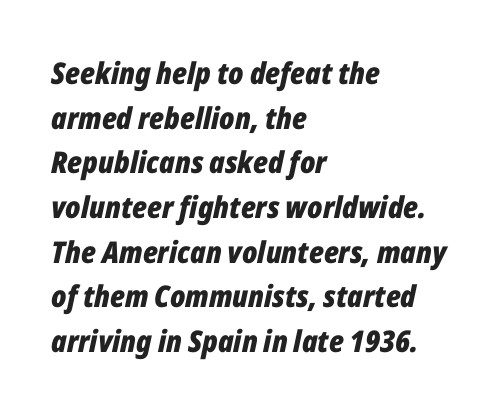
Q: Is the text bold? A: Yes.
Q: Is the text italic (slanted)? A: Yes, it leans right by about 12 degrees.
Q: Is the text underlined? A: No.
Q: How is the paragraph aligned? A: Left-aligned.
Q: Is the spacing between letters normal or unusually wide? A: Normal.
Q: Is the spacing between lines tight, normal or loose? A: Normal.
Q: Width (condensed, normal, or wide)? A: Condensed.
Q: Stroke contrast? A: Low.
Q: x-height? A: Medium.
Q: Monospaced? A: No.
